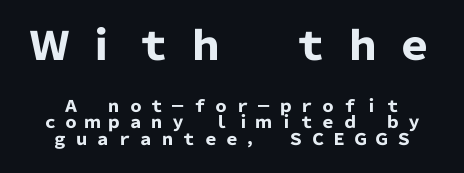
Q: Is the text bold? A: Yes.
Q: Is the text italic (slanted)? A: No, it is upright.
Q: Is the typeface a serif or a sans-serif typeface? A: Sans-serif.
Q: Is the text underlined? A: No.
Q: Is the spacing between letters normal or unusually wide? A: Unusually wide.
Q: Is the spacing between lines tight, normal or loose? A: Tight.
Q: Which block of text is set in a larger size, the first (top) or the second (bottom)? A: The first (top) one.
Q: Width (condensed, normal, or wide)? A: Normal.
Q: Stroke contrast? A: Low.
Q: x-height? A: Medium.
Q: Monospaced? A: No.
